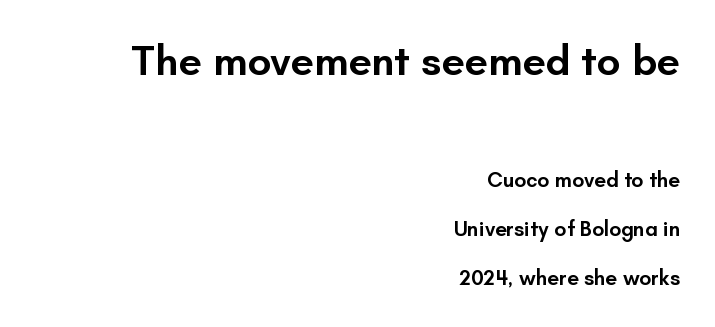
{"serif": "no", "italic": "no", "bold": "semi", "weight": "semibold", "width": "normal", "stroke_contrast": "low", "x_height": "small", "monospaced": "no", "underline": "no", "align": "right", "line_spacing": "loose", "line_spacing_ratio": 2.34, "letter_spacing": "normal", "letter_spacing_em": 0.0, "larger_block": "first", "size_ratio": 2.0, "glyph_px": 42}
